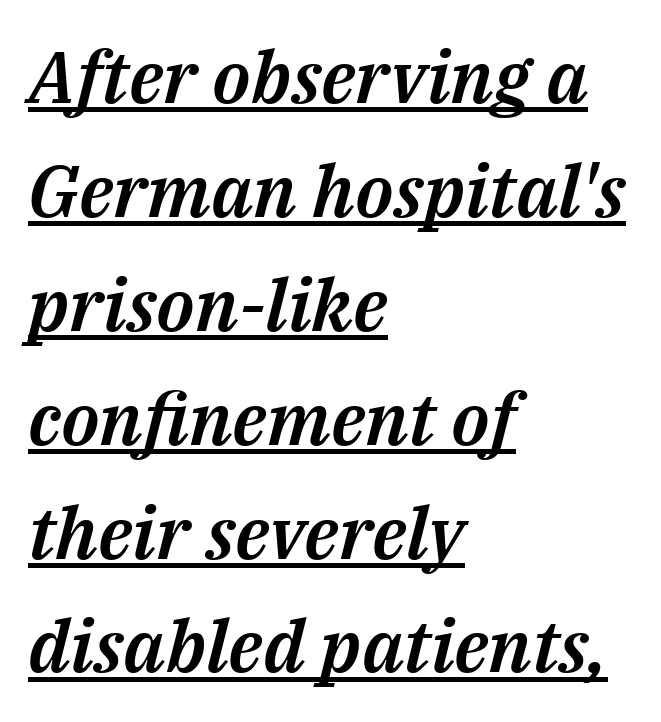
{"italic": "yes", "lean": "right", "slant_degrees": 14, "width": "normal", "stroke_contrast": "medium", "x_height": "medium", "monospaced": "no", "underline": "yes", "align": "left", "line_spacing": "normal", "line_spacing_ratio": 1.56, "letter_spacing": "normal", "letter_spacing_em": 0.0, "glyph_px": 73}
